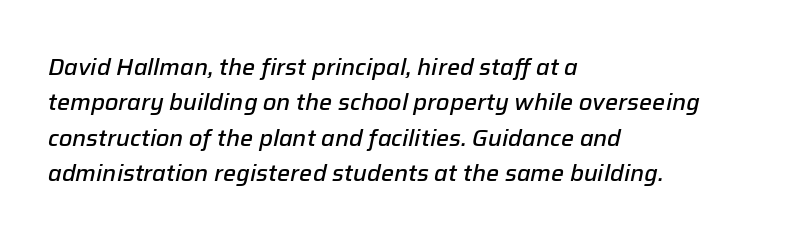
The image shows 23 px text type, italic (leaning right); set left-aligned, normal line spacing (1.54x), normal letter spacing, not underlined.
